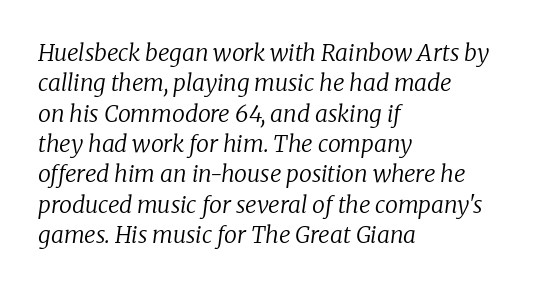
{"italic": "yes", "lean": "right", "slant_degrees": 8, "bold": "no", "underline": "no", "align": "left", "line_spacing": "normal", "line_spacing_ratio": 1.32, "letter_spacing": "normal", "letter_spacing_em": 0.0, "glyph_px": 23}
